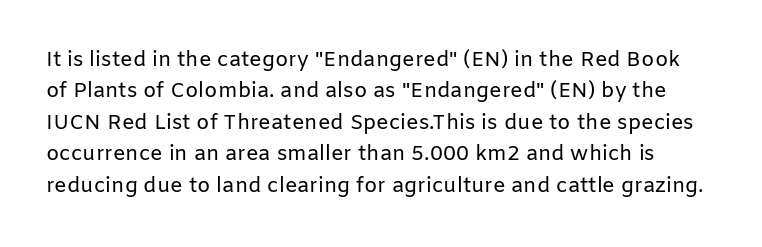
Q: Is the text bold? A: No.
Q: Is the text italic (slanted)? A: No, it is upright.
Q: Is the text underlined? A: No.
Q: Is the spacing between letters normal or unusually wide? A: Normal.
Q: Is the spacing between lines tight, normal or loose? A: Normal.
